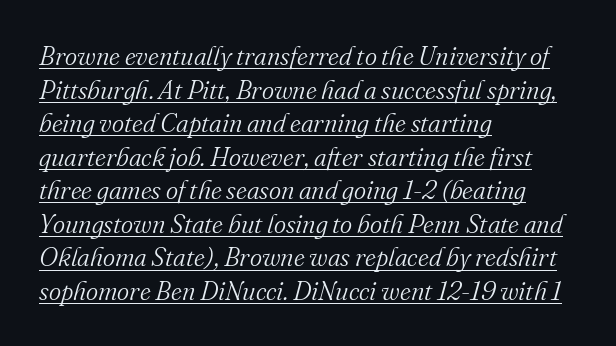
Q: Is the text bold? A: No.
Q: Is the text italic (slanted)? A: Yes, it leans right by about 16 degrees.
Q: Is the text underlined? A: Yes.
Q: How is the paragraph aligned? A: Left-aligned.
Q: Is the spacing between letters normal or unusually wide? A: Normal.
Q: Is the spacing between lines tight, normal or loose? A: Normal.
